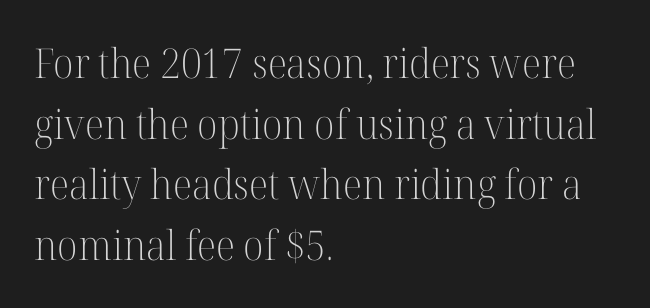
Q: Is the text bold? A: No.
Q: Is the text italic (slanted)? A: No, it is upright.
Q: Is the typeface a serif or a sans-serif typeface? A: Serif.
Q: Is the text underlined? A: No.
Q: How is the paragraph aligned? A: Left-aligned.
Q: Is the spacing between letters normal or unusually wide? A: Normal.
Q: Is the spacing between lines tight, normal or loose? A: Normal.
Q: Width (condensed, normal, or wide)? A: Normal.
Q: Stroke contrast? A: High.
Q: x-height? A: Medium.
Q: Monospaced? A: No.
